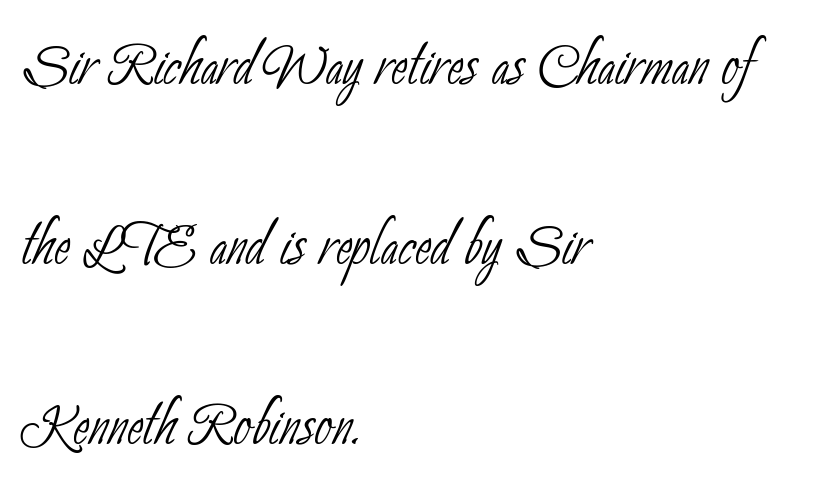
Spacing verdict: proportional, widths tailored to each character. Observe the absence of serifs on each vertical stroke in this sample. Notice the wide empty band between every row — that's loose leading. The font sits on the lighter half of the weight spectrum, regular included. These lines keep a tight, regular rhythm from letter to letter.
